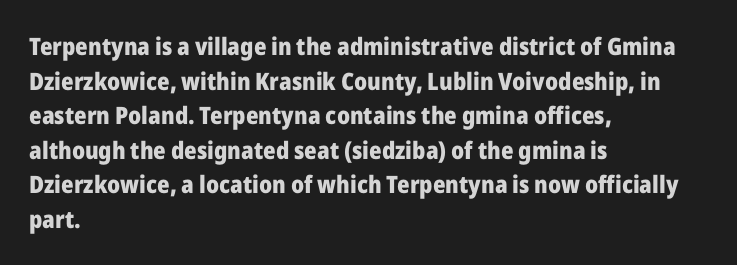
{"italic": "no", "bold": "yes", "underline": "no", "align": "left", "line_spacing": "normal", "line_spacing_ratio": 1.44, "letter_spacing": "normal", "letter_spacing_em": 0.0, "glyph_px": 24}
